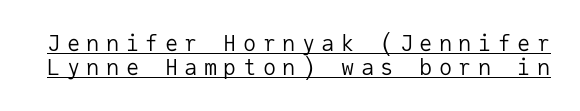
Q: Is the text bold? A: No.
Q: Is the text italic (slanted)? A: No, it is upright.
Q: Is the text underlined? A: Yes.
Q: Is the spacing between letters normal or unusually wide? A: Unusually wide.
Q: Is the spacing between lines tight, normal or loose? A: Tight.
